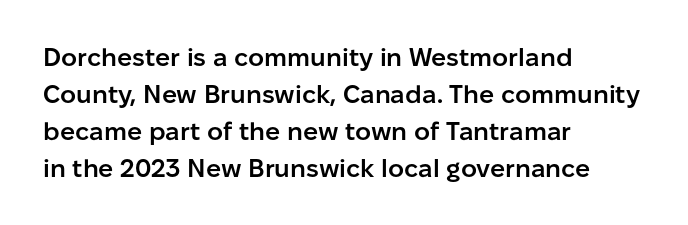
The image shows 25 px text type, upright; set left-aligned, normal line spacing (1.48x), normal letter spacing, not underlined.
